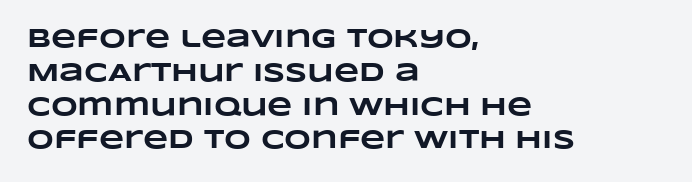
A bare baseline throughout the passage. A full-strength bold gives these letters their thick strokes. Glyph-to-glyph distance matches everyday printed text. The paragraph has a hard left edge and a soft right edge.
